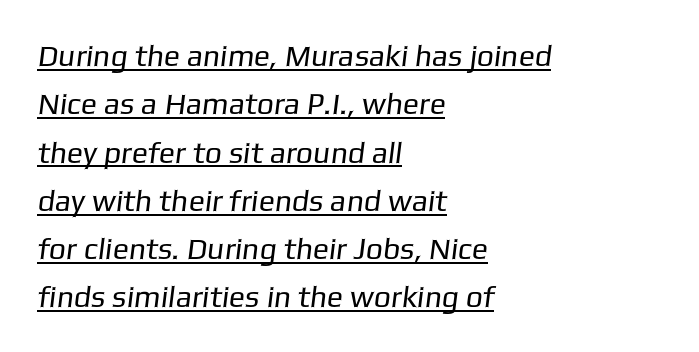
Q: Is the text bold? A: No.
Q: Is the typeface a serif or a sans-serif typeface? A: Sans-serif.
Q: Is the text underlined? A: Yes.
Q: How is the paragraph aligned? A: Left-aligned.
Q: Is the spacing between letters normal or unusually wide? A: Normal.
Q: Is the spacing between lines tight, normal or loose? A: Normal.
Q: Width (condensed, normal, or wide)? A: Normal.
Q: Stroke contrast? A: Low.
Q: x-height? A: Medium.
Q: Monospaced? A: No.
